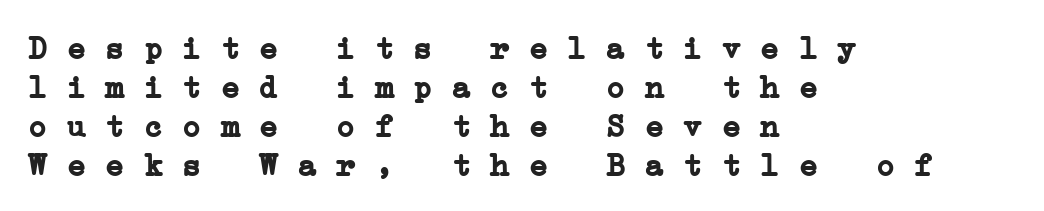
Q: Is the text bold? A: Yes.
Q: Is the typeface a serif or a sans-serif typeface? A: Serif.
Q: Is the text underlined? A: No.
Q: How is the paragraph aligned? A: Left-aligned.
Q: Is the spacing between letters normal or unusually wide? A: Normal.
Q: Width (condensed, normal, or wide)? A: Wide.
Q: Stroke contrast? A: Low.
Q: x-height? A: Medium.
Q: Monospaced? A: Yes.
